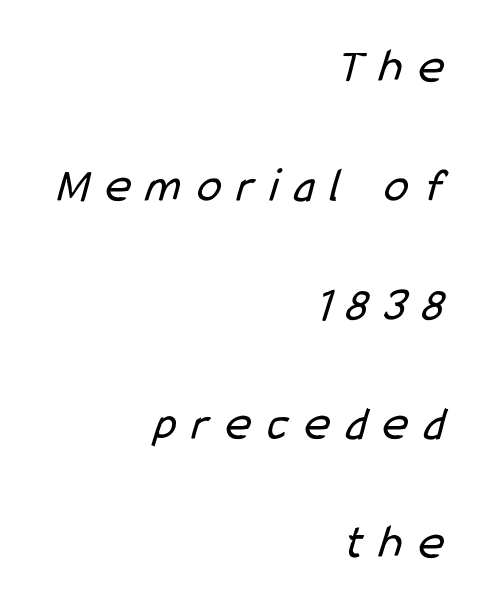
The ragged edge is on the left, which tells us the setting is flush right. Weight class: somewhere from thin through regular. A typesetter would label this face a sans. Each row of text sits above clean, open space. This rendering widens character spacing well past its baseline value. Compared with typical paragraphs, the rows here are farther apart.
